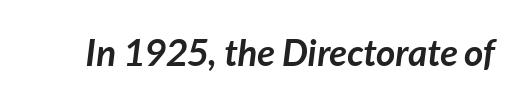
Think of a printed novel: that variable character pitch is what you see here. The rendering applies a slant to the glyphs. Each row of text sits above clean, open space. Default kerning and tracking; the words read as compact shapes.
